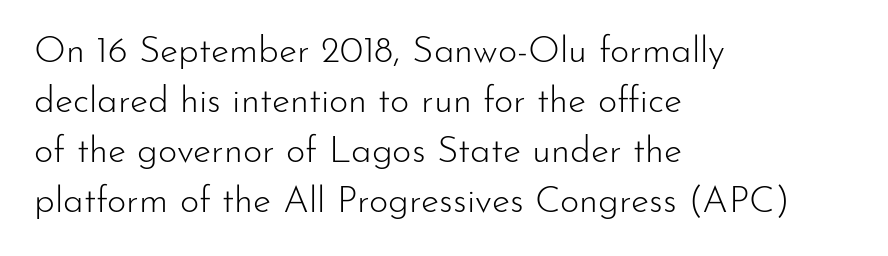
The image shows 37 px light sans-serif type, upright; set left-aligned, normal line spacing (1.35x), normal letter spacing, not underlined; low stroke contrast and a small x-height.
